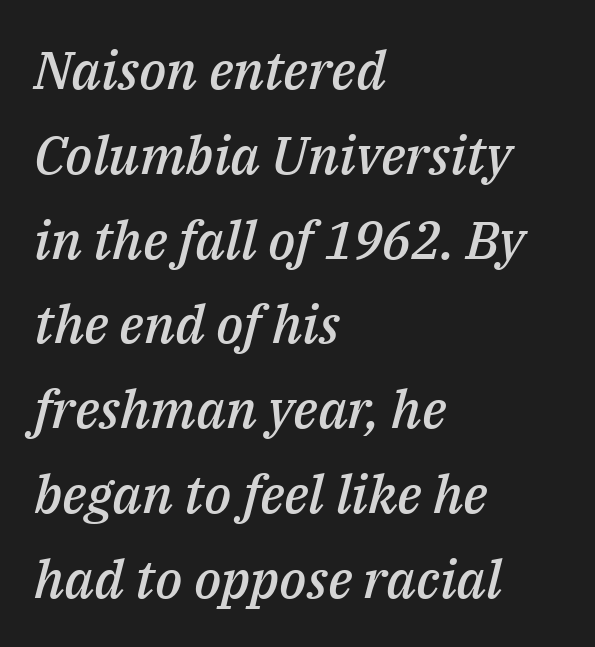
{"italic": "yes", "lean": "right", "slant_degrees": 14, "bold": "semi", "weight": "semibold", "width": "normal", "stroke_contrast": "medium", "x_height": "medium", "monospaced": "no", "underline": "no", "align": "left", "line_spacing": "normal", "line_spacing_ratio": 1.6, "letter_spacing": "normal", "letter_spacing_em": 0.0, "glyph_px": 53}
